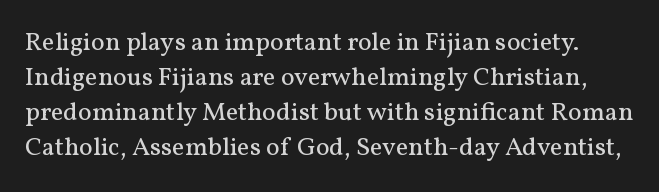
Style check: upright. Notice how descenders clear the ascenders below comfortably — that's standard leading. The passage shown is not underscored anywhere. Compared with typical body copy, the letter spacing here is the same. The characters are drawn with everyday or finer stroke widths.
